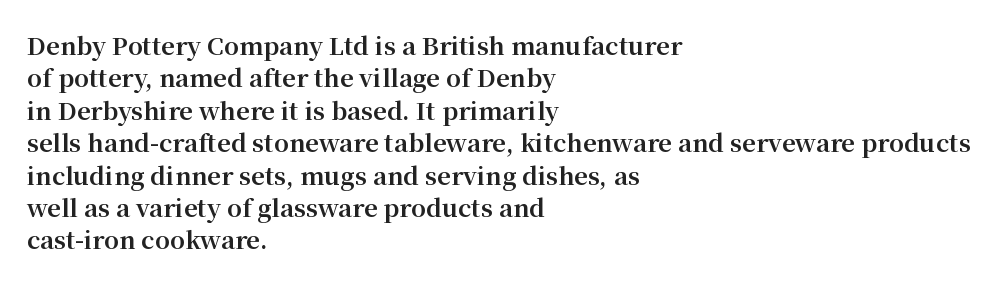
The image shows 24 px bold type, upright; set left-aligned, normal line spacing (1.35x), normal letter spacing, not underlined.
